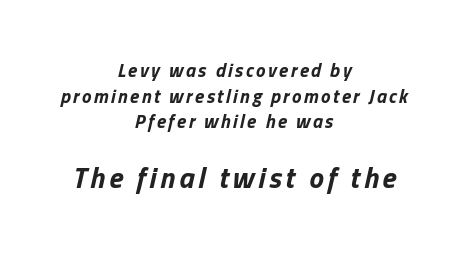
{"italic": "yes", "lean": "right", "slant_degrees": 13, "bold": "yes", "weight": "bold", "width": "normal", "stroke_contrast": "low", "x_height": "medium", "monospaced": "no", "underline": "no", "align": "center", "line_spacing": "normal", "line_spacing_ratio": 1.35, "larger_block": "second", "size_ratio": 1.53, "glyph_px": 29}
